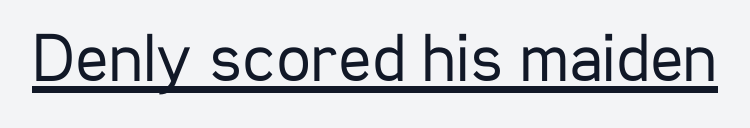
{"serif": "no", "italic": "no", "bold": "no", "weight": "regular", "width": "condensed", "stroke_contrast": "low", "x_height": "medium", "monospaced": "no", "underline": "yes", "letter_spacing": "normal", "letter_spacing_em": 0.0, "glyph_px": 69}
